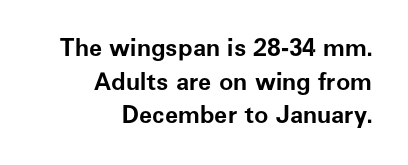
{"italic": "no", "bold": "yes", "underline": "no", "align": "right", "line_spacing": "normal", "line_spacing_ratio": 1.4, "letter_spacing": "normal", "letter_spacing_em": 0.0, "glyph_px": 24}
